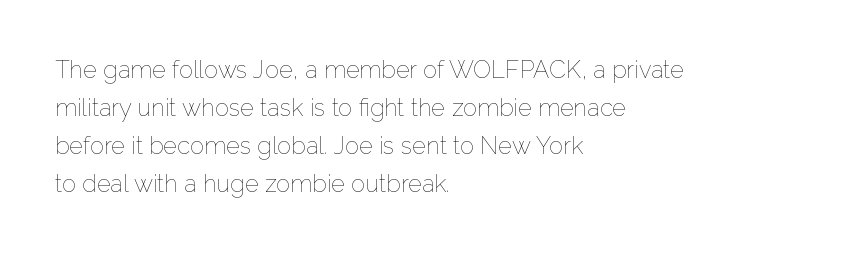
{"italic": "no", "bold": "no", "underline": "no", "align": "left", "line_spacing": "normal", "line_spacing_ratio": 1.59, "letter_spacing": "normal", "letter_spacing_em": 0.0, "glyph_px": 24}
